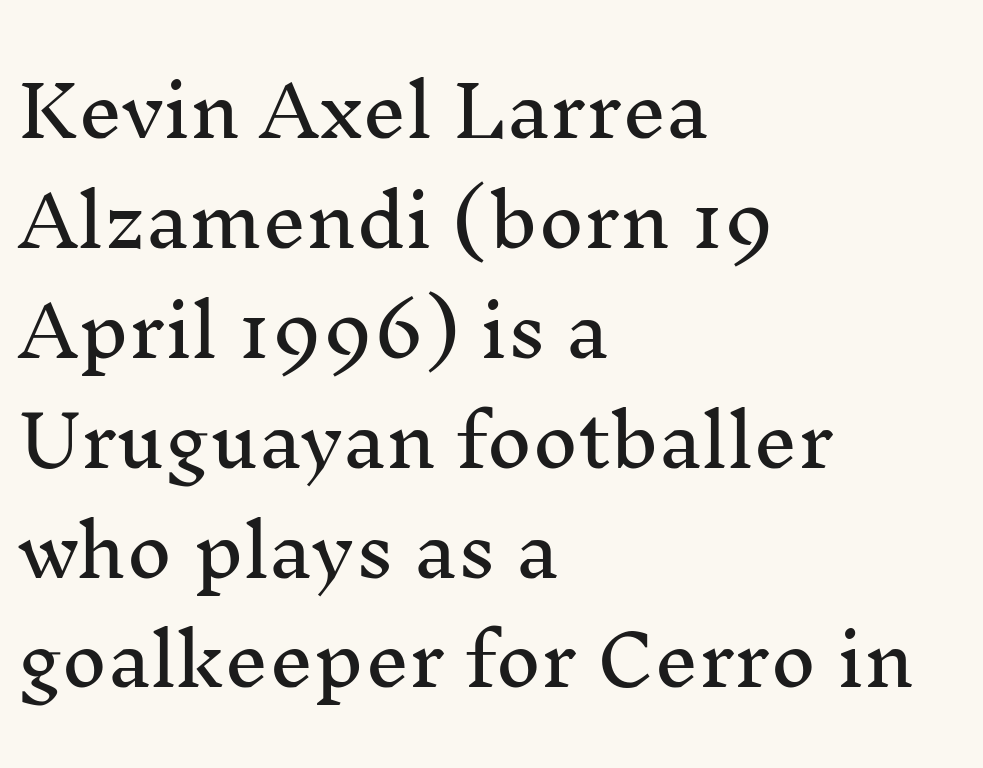
Q: Is the text italic (slanted)? A: No, it is upright.
Q: Is the typeface a serif or a sans-serif typeface? A: Serif.
Q: Is the text underlined? A: No.
Q: How is the paragraph aligned? A: Left-aligned.
Q: Is the spacing between letters normal or unusually wide? A: Normal.
Q: Is the spacing between lines tight, normal or loose? A: Normal.
Q: Width (condensed, normal, or wide)? A: Normal.
Q: Stroke contrast? A: Medium.
Q: x-height? A: Medium.
Q: Monospaced? A: No.
